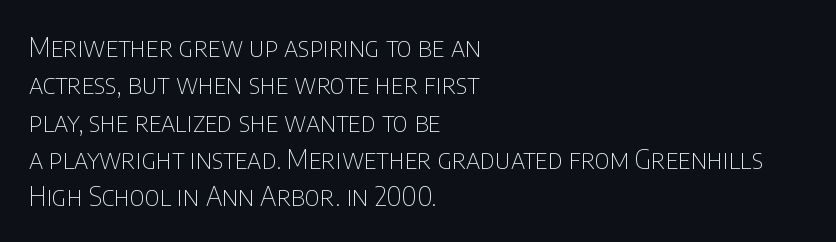
Interline gaps are of average width in this sample. Inter-character spacing is left at the font's built-in metrics. If you drew a line through each stem, it would be perfectly vertical. Words float on clear page, feet unadorned. Each line starts at the same left margin while the right side varies.
